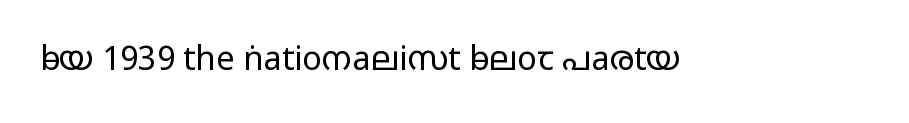
The image shows 33 px light, wide sans-serif type, upright; set normal letter spacing, not underlined; low stroke contrast and a medium x-height.
